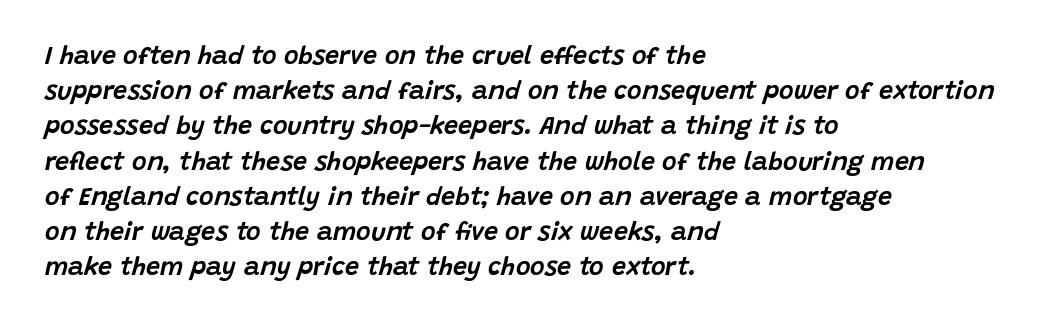
{"italic": "yes", "lean": "right", "slant_degrees": 15, "underline": "no", "align": "left", "line_spacing": "normal", "line_spacing_ratio": 1.41, "letter_spacing": "normal", "letter_spacing_em": 0.0, "glyph_px": 25}
